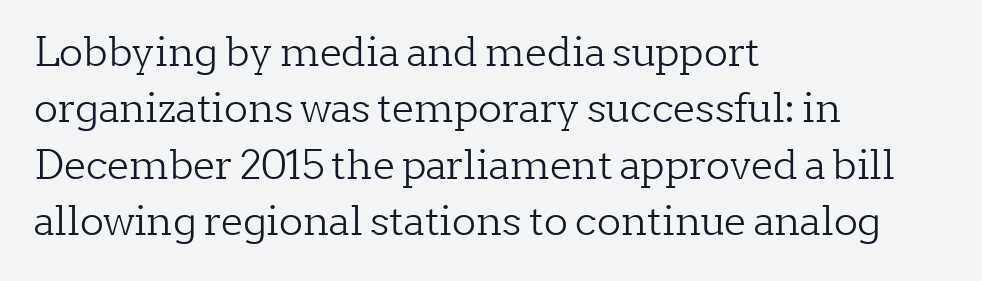
Rows of type keep a routine distance in the vertical direction. Small tapered or slab feet sit at the stroke ends, so this counts as serif. The typeface has the unassuming heft of standard copy or less. Glance below the letters and you will spot only blank space. No extra tracking has been applied to these lines. Horizontally, the lines are justified to the leading edge only.
